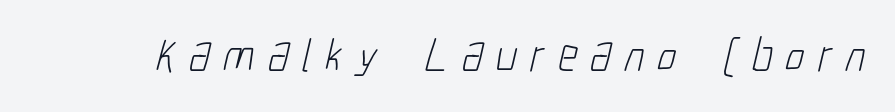
The characters display no serif detailing; their extremities are plain. No extra ink here — the face is not bold. Descender tails drop into unmarked territory. The letters are spread apart with noticeably loose tracking. The rendering uses natural spacing where letterforms have individual widths.
